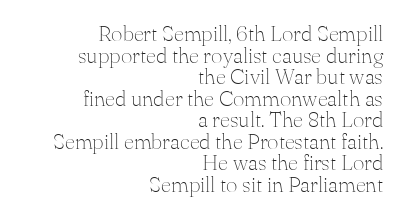
The typesetter chose a ragged-left arrangement here. Heft: none added — not bold. Characters remain perfectly vertical along every line. The space beneath each line is pristine and unruled. You could call the tracking neutral — neither tight nor loose. Reading down the column, the eye jumps only a short way to each next line.
